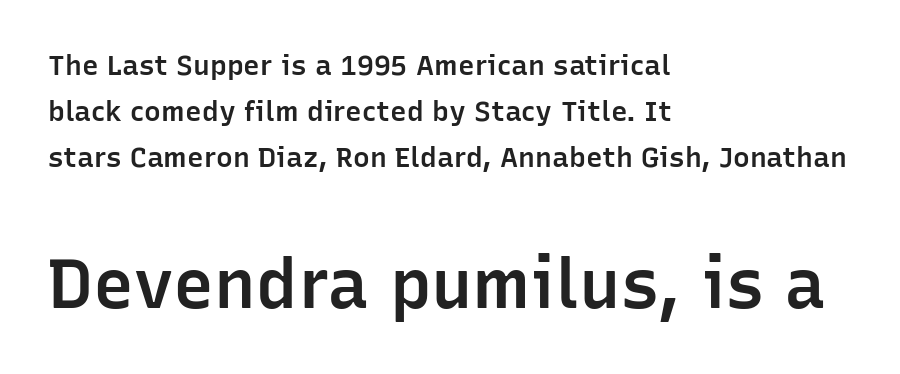
The image shows 69 px semibold sans-serif type, upright; set left-aligned, normal line spacing (1.65x), normal letter spacing, not underlined; the second (bottom) block is 2.46x larger; low stroke contrast and a medium x-height.
